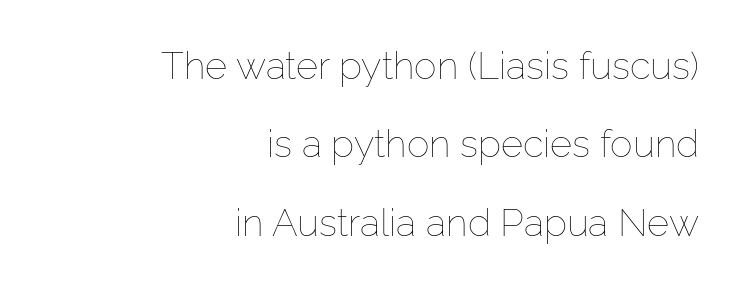
The image shows 38 px thin type, upright; set right-aligned, loose line spacing (2.06x), normal letter spacing, not underlined; low stroke contrast and a medium x-height.
